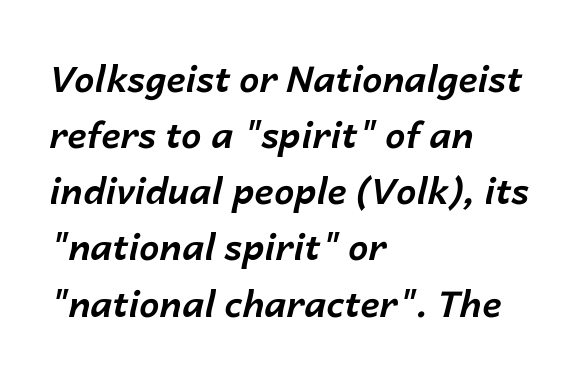
The font is running at its bold setting. Each letter keeps its own natural width here, so spacing adapts to shape. Inter-character spacing is left at the font's built-in metrics. The leading is moderate, giving the passage an even texture. Bare-footed words on every line. Line starts are locked; line ends wander.
